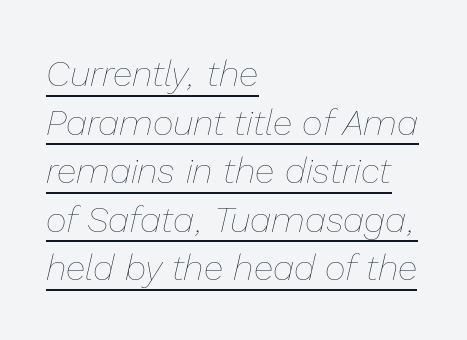
{"italic": "yes", "lean": "right", "slant_degrees": 13, "bold": "no", "weight": "thin", "width": "normal", "stroke_contrast": "low", "x_height": "medium", "monospaced": "no", "underline": "yes", "align": "left", "line_spacing": "normal", "line_spacing_ratio": 1.35, "letter_spacing": "normal", "letter_spacing_em": 0.0, "glyph_px": 36}
